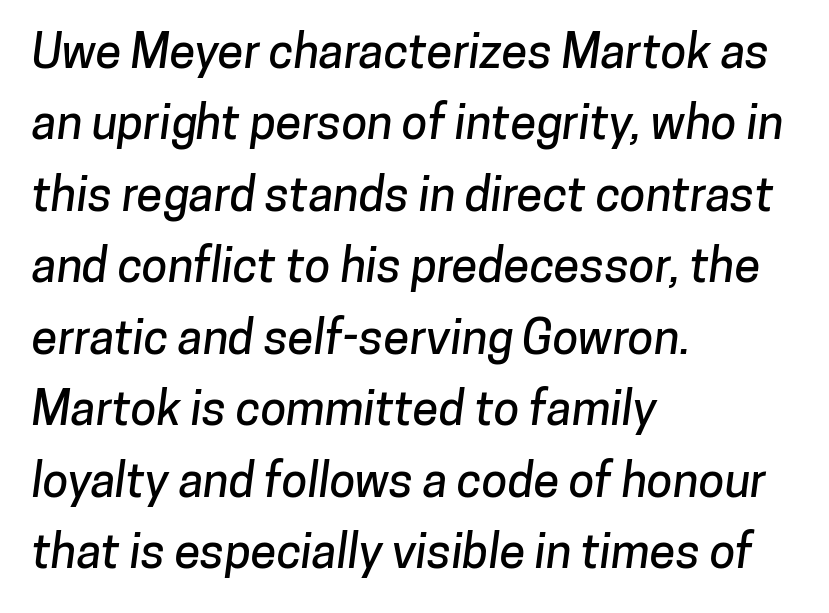
Q: Is the typeface a serif or a sans-serif typeface? A: Sans-serif.
Q: Is the text underlined? A: No.
Q: How is the paragraph aligned? A: Left-aligned.
Q: Is the spacing between letters normal or unusually wide? A: Normal.
Q: Is the spacing between lines tight, normal or loose? A: Normal.
Q: Width (condensed, normal, or wide)? A: Normal.
Q: Stroke contrast? A: Low.
Q: x-height? A: Medium.
Q: Monospaced? A: No.
